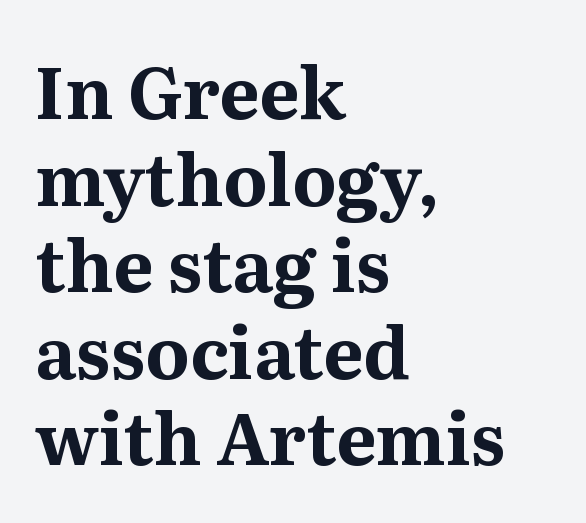
{"serif": "yes", "italic": "no", "bold": "yes", "weight": "bold", "width": "normal", "stroke_contrast": "medium", "x_height": "medium", "monospaced": "no", "underline": "no", "align": "left", "line_spacing_ratio": 1.22, "letter_spacing": "normal", "letter_spacing_em": 0.0, "glyph_px": 71}
